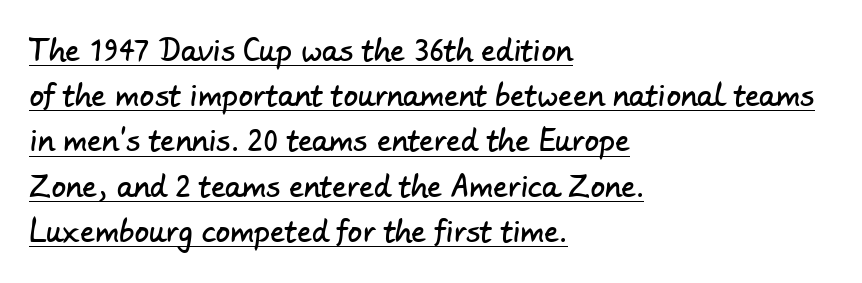
Q: Is the typeface a serif or a sans-serif typeface? A: Sans-serif.
Q: Is the text underlined? A: Yes.
Q: How is the paragraph aligned? A: Left-aligned.
Q: Is the spacing between letters normal or unusually wide? A: Normal.
Q: Is the spacing between lines tight, normal or loose? A: Normal.
Q: Width (condensed, normal, or wide)? A: Normal.
Q: Stroke contrast? A: Low.
Q: x-height? A: Small.
Q: Monospaced? A: No.
